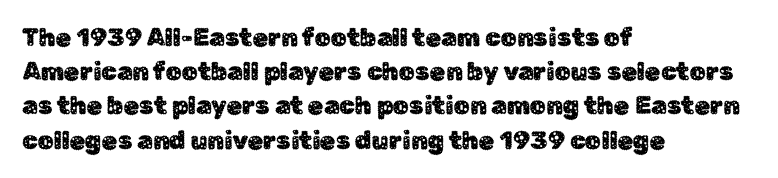
The lettering holds an erect, upright posture throughout. Nobody drew a line under any word here. This rendering uses left alignment, leaving the right contour irregular. Each new line begins a customary step beneath the previous one. Students, note that the glyphs here touch the page at normal intervals.
